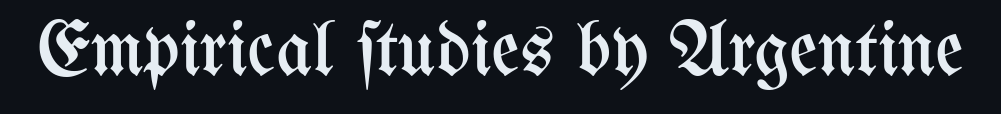
The image shows 78 px regular-weight, condensed type, upright; set normal letter spacing, not underlined; medium stroke contrast and a medium x-height.
